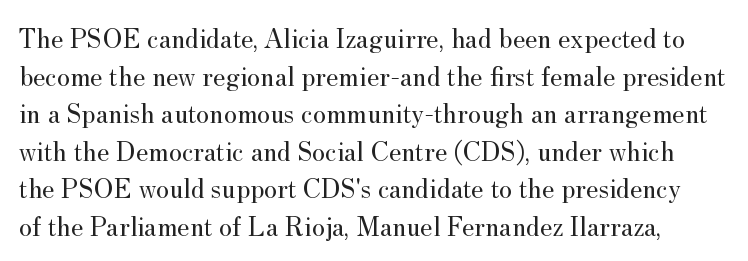
The image shows 28 px regular-weight serif type, upright; set normal line spacing (1.34x), normal letter spacing, not underlined; medium stroke contrast and a small x-height.
